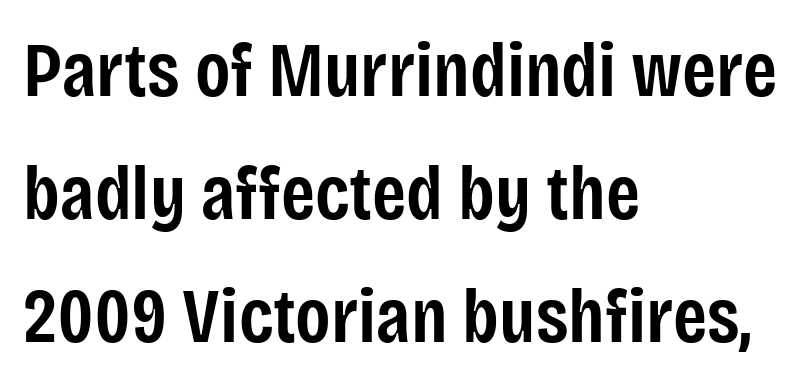
Q: Is the text bold? A: Semi-bold.
Q: Is the text italic (slanted)? A: No, it is upright.
Q: Is the typeface a serif or a sans-serif typeface? A: Sans-serif.
Q: Is the text underlined? A: No.
Q: How is the paragraph aligned? A: Left-aligned.
Q: Is the spacing between letters normal or unusually wide? A: Normal.
Q: Is the spacing between lines tight, normal or loose? A: Normal.
Q: Width (condensed, normal, or wide)? A: Condensed.
Q: Stroke contrast? A: Low.
Q: x-height? A: Large.
Q: Monospaced? A: No.
